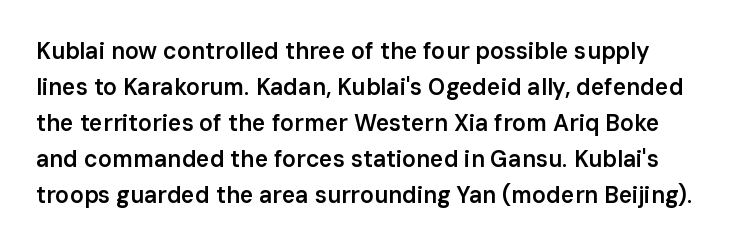
{"italic": "no", "bold": "semi", "underline": "no", "line_spacing": "normal", "line_spacing_ratio": 1.57, "letter_spacing": "normal", "letter_spacing_em": 0.0, "glyph_px": 23}
